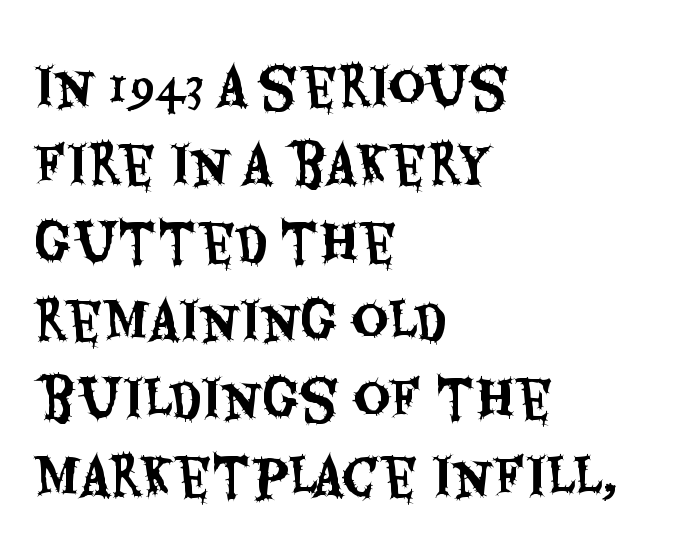
The image shows 51 px condensed sans-serif type, upright; set left-aligned, normal line spacing (1.53x), normal letter spacing, not underlined; medium stroke contrast and a large x-height.
